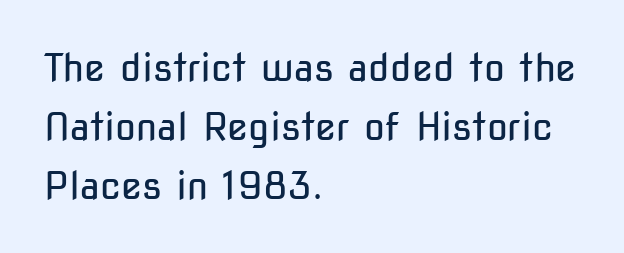
Q: Is the text bold? A: No.
Q: Is the text italic (slanted)? A: No, it is upright.
Q: Is the typeface a serif or a sans-serif typeface? A: Sans-serif.
Q: Is the text underlined? A: No.
Q: How is the paragraph aligned? A: Left-aligned.
Q: Is the spacing between letters normal or unusually wide? A: Normal.
Q: Is the spacing between lines tight, normal or loose? A: Normal.
Q: Width (condensed, normal, or wide)? A: Condensed.
Q: Stroke contrast? A: Low.
Q: x-height? A: Medium.
Q: Monospaced? A: No.
